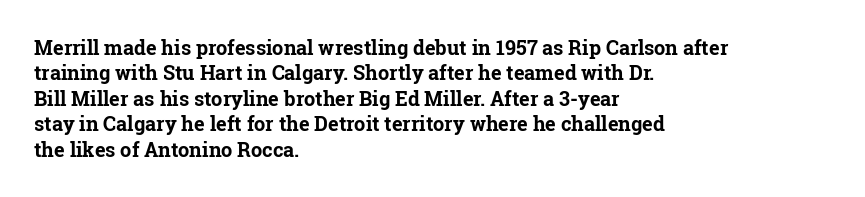
Characters follow at the spacing the type designer built in. What's the leading like? Ordinary, nothing unusual. Horizontal alignment here is leftward, the default for most running prose. The words here are not underlined. The typesetting leans heavy: a genuine bold.
